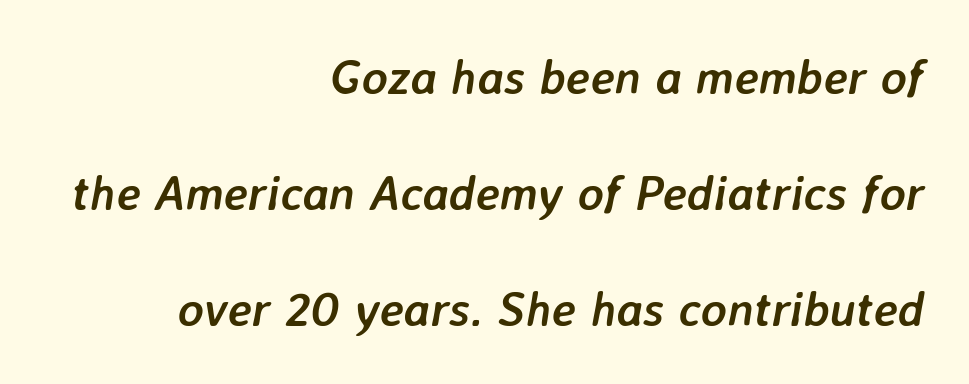
The image shows 49 px semibold type, italic (leaning right); set right-aligned, loose line spacing (2.37x), normal letter spacing, not underlined; low stroke contrast and a medium x-height.
